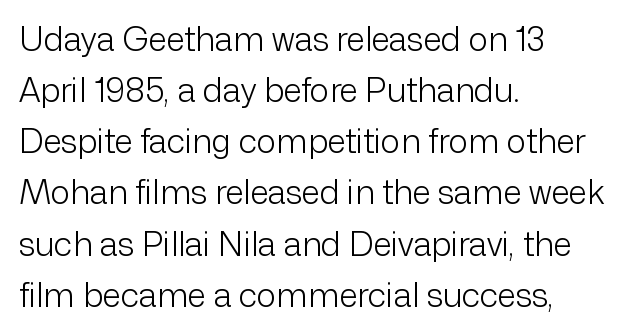
Q: Is the text bold? A: No.
Q: Is the text italic (slanted)? A: No, it is upright.
Q: Is the typeface a serif or a sans-serif typeface? A: Sans-serif.
Q: Is the text underlined? A: No.
Q: How is the paragraph aligned? A: Left-aligned.
Q: Is the spacing between letters normal or unusually wide? A: Normal.
Q: Is the spacing between lines tight, normal or loose? A: Normal.
Q: Width (condensed, normal, or wide)? A: Normal.
Q: Stroke contrast? A: Low.
Q: x-height? A: Medium.
Q: Monospaced? A: No.
